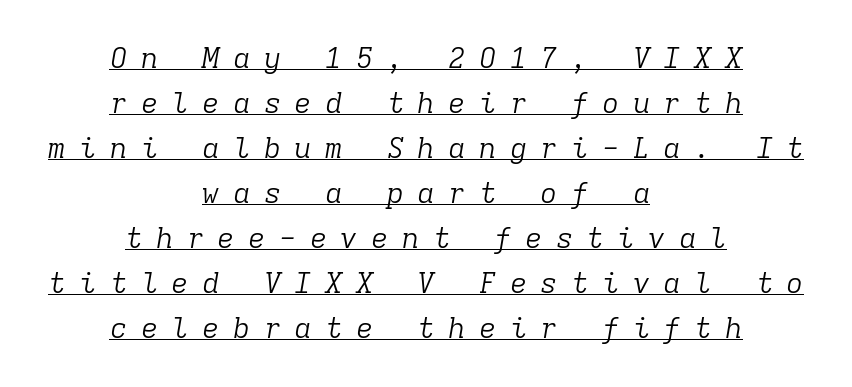
{"serif": "yes", "italic": "yes", "lean": "right", "slant_degrees": 9, "bold": "no", "weight": "light", "width": "normal", "stroke_contrast": "low", "x_height": "medium", "monospaced": "yes", "underline": "yes", "align": "center", "line_spacing": "normal", "line_spacing_ratio": 1.55, "letter_spacing": "wide", "letter_spacing_em": 0.46, "glyph_px": 29}
